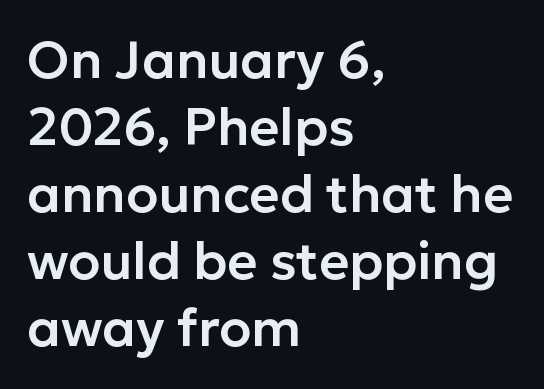
{"serif": "no", "italic": "no", "width": "normal", "stroke_contrast": "low", "x_height": "medium", "monospaced": "no", "underline": "no", "align": "left", "line_spacing": "normal", "line_spacing_ratio": 1.29, "letter_spacing": "normal", "letter_spacing_em": 0.0, "glyph_px": 52}
